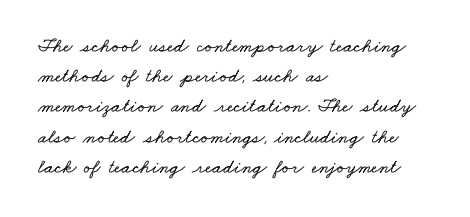
A student would call this left alignment; a typographer would say flush left, rag right. Evenly set lines give the paragraph a standard silhouette. Letters rest on an invisible, unmarked baseline. Between one letter and the next there's only the usual sliver of space.
